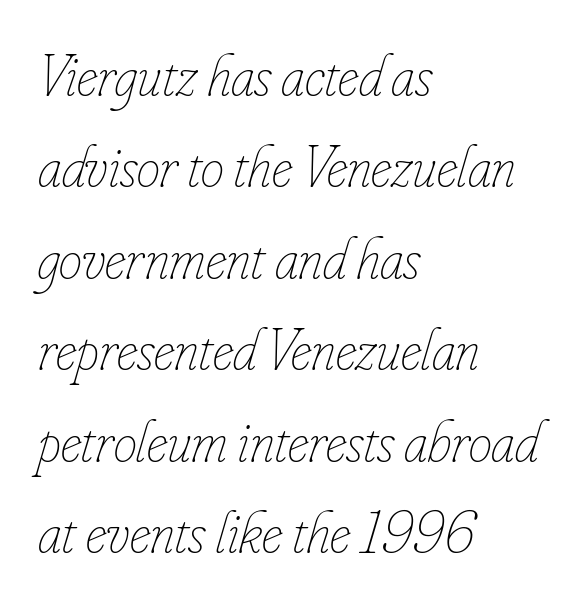
Line starts are locked; line ends wander. This reads as an unemphasized weight, regular at the heaviest. A normal amount of white space separates one row of letters from the next. Only glyphs here, with clear space below each row. Compared with typical body copy, the letter spacing here is the same.
